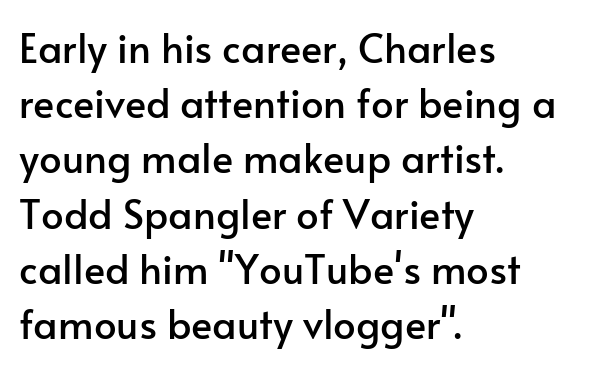
The image shows 40 px sans-serif type, upright; set left-aligned, normal line spacing (1.38x), normal letter spacing, not underlined; low stroke contrast and a small x-height.
